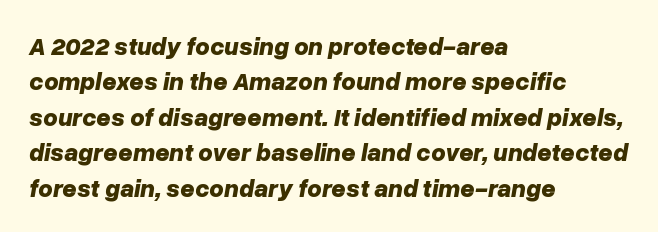
The image shows 25 px bold type, italic (leaning right); set left-aligned, normal line spacing (1.42x), normal letter spacing, not underlined.
